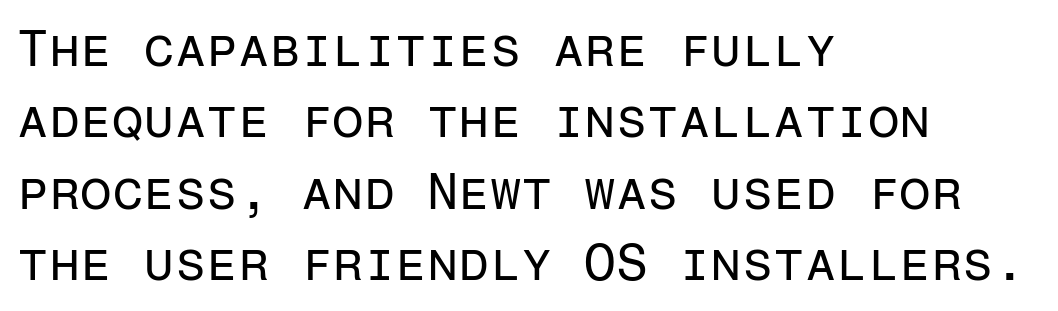
{"serif": "no", "italic": "no", "bold": "no", "weight": "regular", "width": "normal", "stroke_contrast": "low", "x_height": "medium", "monospaced": "yes", "underline": "no", "align": "left", "line_spacing": "normal", "line_spacing_ratio": 1.4, "letter_spacing": "normal", "letter_spacing_em": 0.0, "glyph_px": 51}
